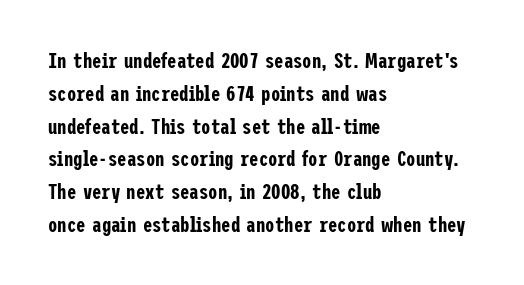
Q: Is the text italic (slanted)? A: No, it is upright.
Q: Is the text underlined? A: No.
Q: How is the paragraph aligned? A: Left-aligned.
Q: Is the spacing between letters normal or unusually wide? A: Normal.
Q: Is the spacing between lines tight, normal or loose? A: Normal.
